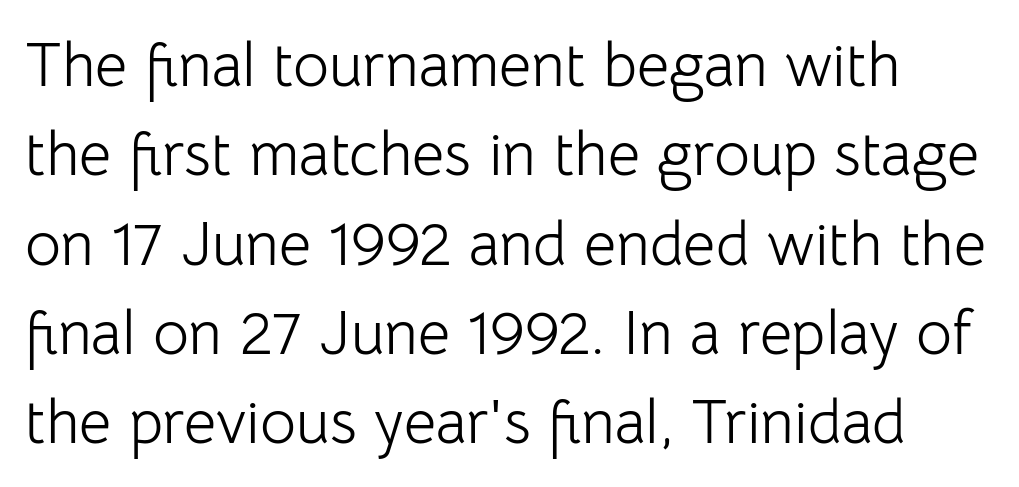
This sample keeps an unexceptional amount of space between lines. Varying glyph widths throughout — classic text-font behaviour. When letters stand straight like this, we call the style roman or upright. This rendering employs a face without finishing strokes, i.e., a sans-serif. Here the glyphs are tracked normally, forming tight word shapes. A clean baseline with only descenders dipping below it.
